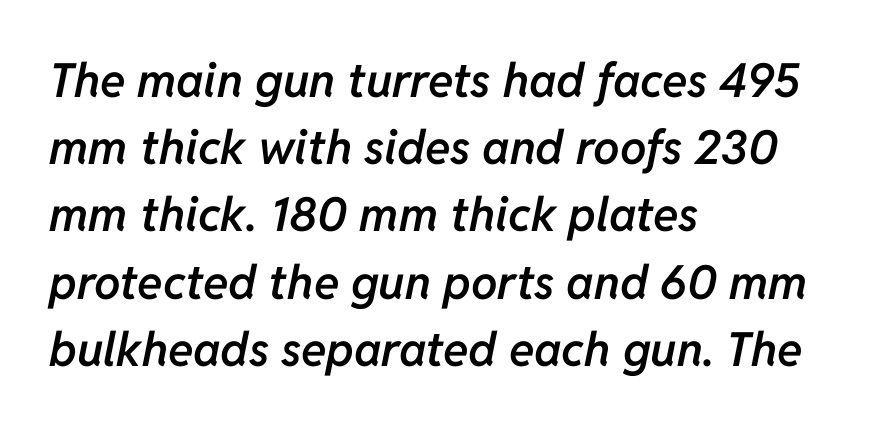
{"italic": "yes", "lean": "right", "slant_degrees": 11, "bold": "semi", "weight": "semibold", "width": "normal", "stroke_contrast": "low", "x_height": "medium", "monospaced": "no", "underline": "no", "align": "left", "line_spacing": "normal", "line_spacing_ratio": 1.43, "letter_spacing": "normal", "letter_spacing_em": 0.0, "glyph_px": 47}
